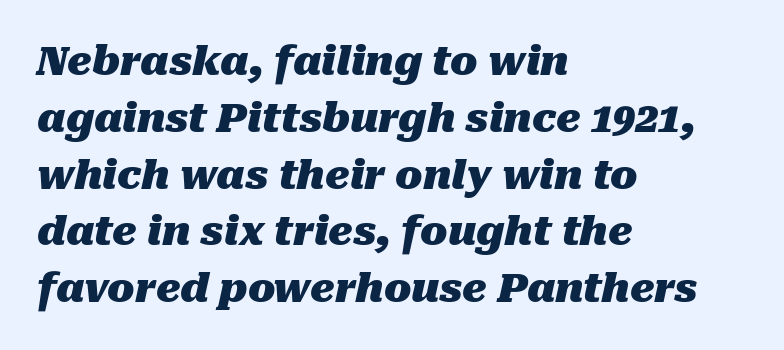
{"italic": "yes", "lean": "right", "slant_degrees": 10, "bold": "yes", "weight": "heavy", "width": "normal", "stroke_contrast": "medium", "x_height": "medium", "monospaced": "no", "underline": "no", "align": "left", "line_spacing": "normal", "line_spacing_ratio": 1.42, "letter_spacing": "normal", "letter_spacing_em": 0.0, "glyph_px": 40}
